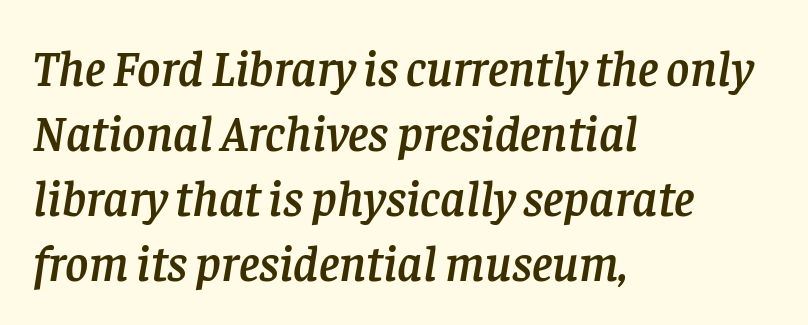
{"serif": "yes", "italic": "yes", "lean": "right", "slant_degrees": 8, "width": "normal", "stroke_contrast": "low", "x_height": "large", "monospaced": "no", "underline": "no", "align": "left", "line_spacing": "normal", "line_spacing_ratio": 1.3, "letter_spacing": "normal", "letter_spacing_em": 0.0, "glyph_px": 50}
